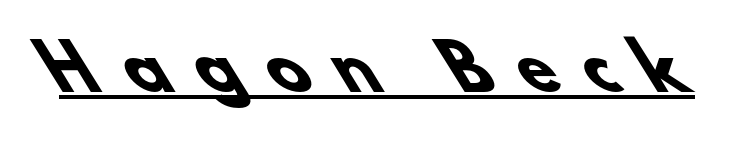
Q: Is the text bold? A: Yes.
Q: Is the typeface a serif or a sans-serif typeface? A: Sans-serif.
Q: Is the text underlined? A: Yes.
Q: Is the spacing between letters normal or unusually wide? A: Unusually wide.
Q: Width (condensed, normal, or wide)? A: Normal.
Q: Stroke contrast? A: Low.
Q: x-height? A: Small.
Q: Monospaced? A: No.
